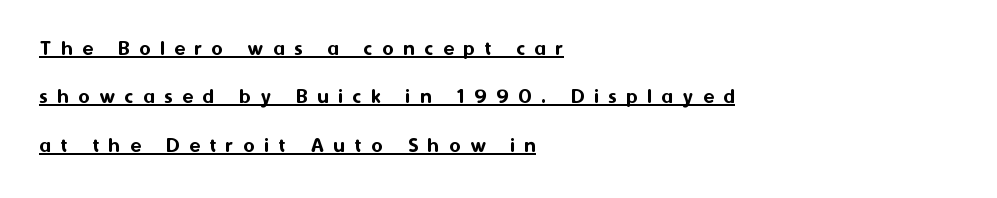
Q: Is the text italic (slanted)? A: No, it is upright.
Q: Is the text underlined? A: Yes.
Q: How is the paragraph aligned? A: Left-aligned.
Q: Is the spacing between letters normal or unusually wide? A: Unusually wide.
Q: Is the spacing between lines tight, normal or loose? A: Loose.
